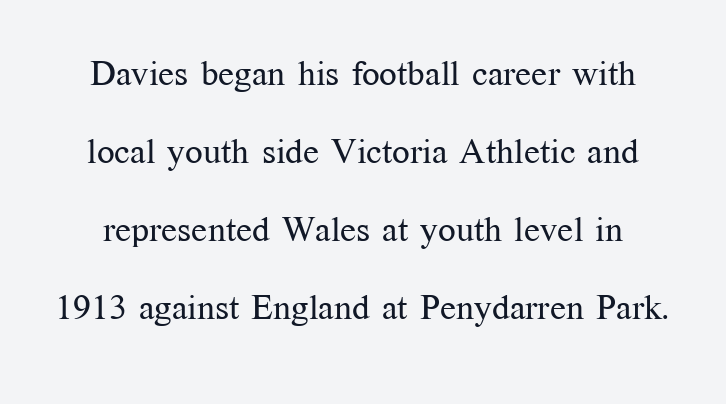
Q: Is the text bold? A: No.
Q: Is the text italic (slanted)? A: No, it is upright.
Q: Is the typeface a serif or a sans-serif typeface? A: Serif.
Q: Is the text underlined? A: No.
Q: Is the spacing between letters normal or unusually wide? A: Normal.
Q: Is the spacing between lines tight, normal or loose? A: Loose.
Q: Width (condensed, normal, or wide)? A: Normal.
Q: Stroke contrast? A: Medium.
Q: x-height? A: Medium.
Q: Monospaced? A: No.
